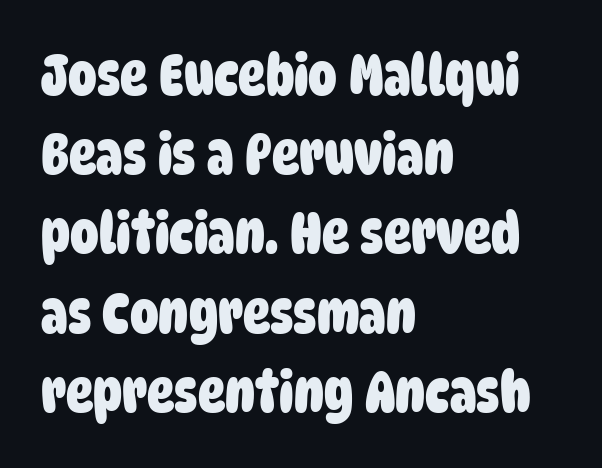
{"serif": "no", "bold": "yes", "weight": "heavy", "width": "condensed", "stroke_contrast": "low", "x_height": "large", "monospaced": "no", "underline": "no", "align": "left", "line_spacing": "normal", "line_spacing_ratio": 1.39, "letter_spacing": "normal", "letter_spacing_em": 0.0, "glyph_px": 57}
